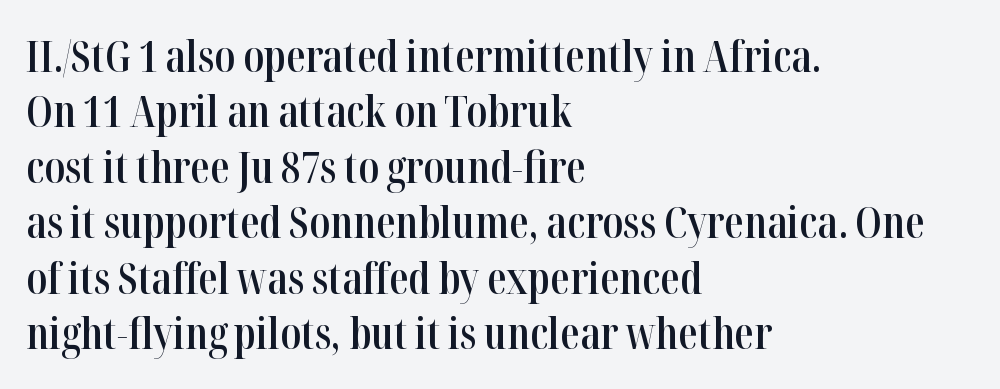
Q: Is the text bold? A: Semi-bold.
Q: Is the text italic (slanted)? A: No, it is upright.
Q: Is the typeface a serif or a sans-serif typeface? A: Serif.
Q: Is the text underlined? A: No.
Q: How is the paragraph aligned? A: Left-aligned.
Q: Is the spacing between letters normal or unusually wide? A: Normal.
Q: Is the spacing between lines tight, normal or loose? A: Normal.
Q: Width (condensed, normal, or wide)? A: Condensed.
Q: Stroke contrast? A: High.
Q: x-height? A: Medium.
Q: Monospaced? A: No.
